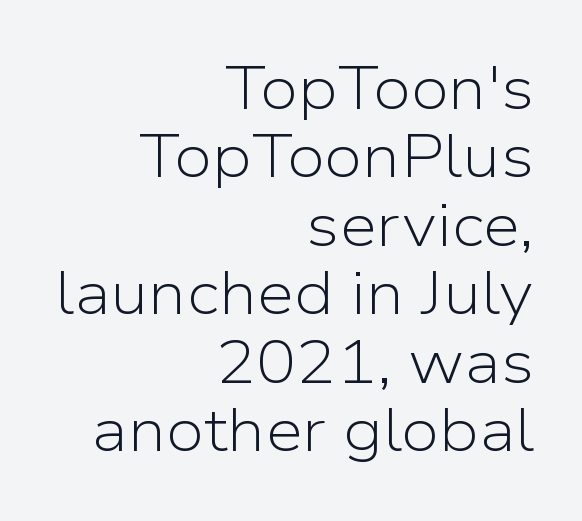
{"serif": "no", "italic": "no", "bold": "no", "weight": "light", "width": "normal", "stroke_contrast": "low", "x_height": "medium", "monospaced": "no", "underline": "no", "align": "right", "line_spacing": "tight", "line_spacing_ratio": 1.14, "letter_spacing": "normal", "letter_spacing_em": 0.0, "glyph_px": 60}
